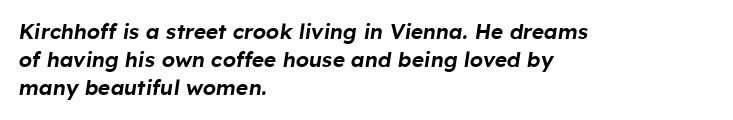
One glance says typical: line gaps are just what's usual. This sample is left-justified, so line endings fall wherever the words run out. Rendered with sloped, italic letterforms. The area under the type is left untouched.
